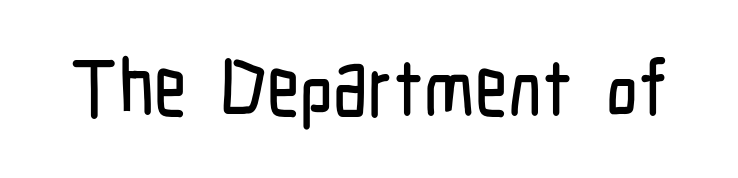
Q: Is the text italic (slanted)? A: No, it is upright.
Q: Is the typeface a serif or a sans-serif typeface? A: Sans-serif.
Q: Is the text underlined? A: No.
Q: Is the spacing between letters normal or unusually wide? A: Normal.
Q: Width (condensed, normal, or wide)? A: Condensed.
Q: Stroke contrast? A: Low.
Q: x-height? A: Medium.
Q: Monospaced? A: No.
